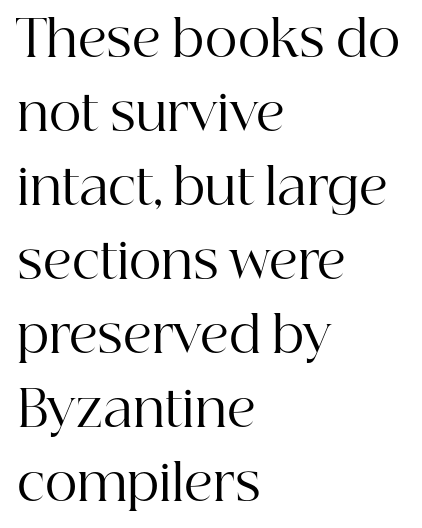
Q: Is the text bold? A: No.
Q: Is the text italic (slanted)? A: No, it is upright.
Q: Is the typeface a serif or a sans-serif typeface? A: Serif.
Q: Is the text underlined? A: No.
Q: How is the paragraph aligned? A: Left-aligned.
Q: Is the spacing between letters normal or unusually wide? A: Normal.
Q: Is the spacing between lines tight, normal or loose? A: Normal.
Q: Width (condensed, normal, or wide)? A: Normal.
Q: Stroke contrast? A: High.
Q: x-height? A: Medium.
Q: Monospaced? A: No.
